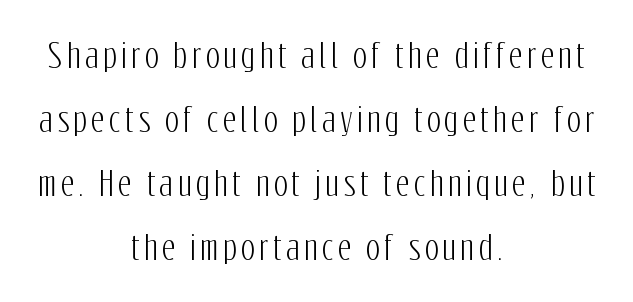
Quick note: not italic, upright. Do the characters align in a grid? No, the font is proportional. The lines are spread far apart with generous leading. Unmarked baselines from the first word to the last. Type style note: lacks serifs.
